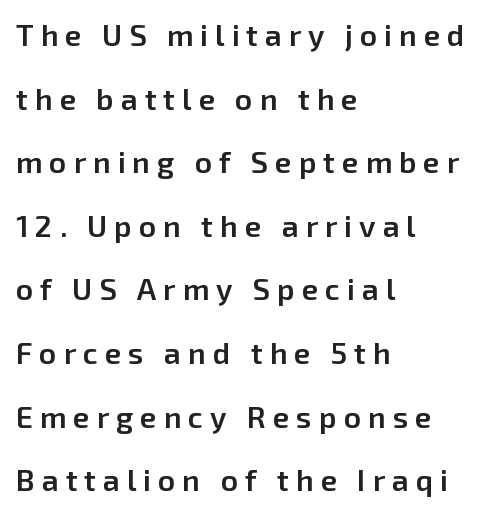
Check under the words: just untouched page. This is the in-between weight designers call semibold or demi. Notice the wide empty band between every row — that's loose leading. Tracking value appears strongly positive — letters spread wide. Do the characters align in a grid? No, the font is proportional. Each letter's strokes conclude bluntly, with no projecting serifs.
